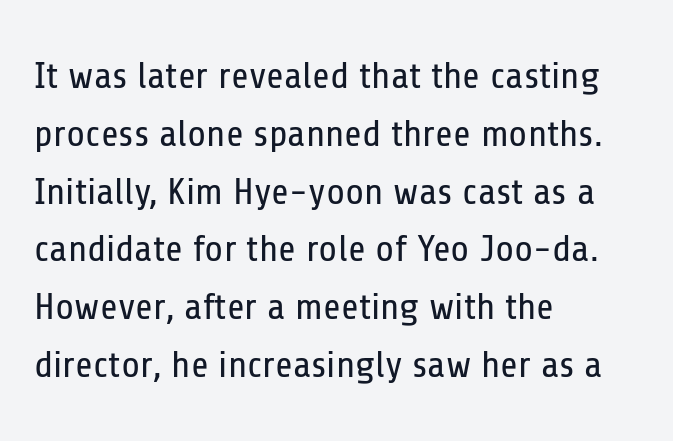
Plain, unruled lines of type. Does the copy run flush right? No — it runs flush left. Successive baselines arrive at the customary interval. Caption: face not bold, strokes unweighted.
